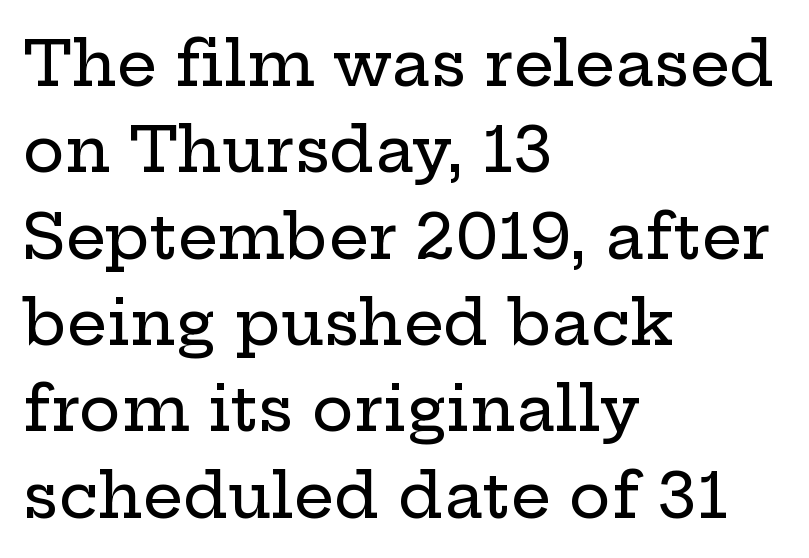
Caption: standard tracking, unaltered. Decoration check: the copy has no underline. Check where the strokes stop: tiny serifs finish them off. Students, observe: this is what conventionally led text looks like. Is this a fixed-width face? No — the glyphs have proportional, varying widths.
